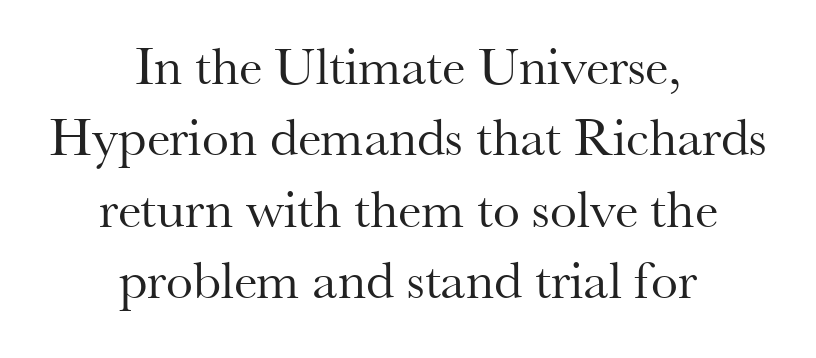
{"serif": "yes", "italic": "no", "bold": "no", "weight": "regular", "width": "normal", "stroke_contrast": "medium", "x_height": "small", "monospaced": "no", "underline": "no", "align": "center", "line_spacing": "normal", "line_spacing_ratio": 1.32, "letter_spacing": "normal", "letter_spacing_em": 0.0, "glyph_px": 54}
